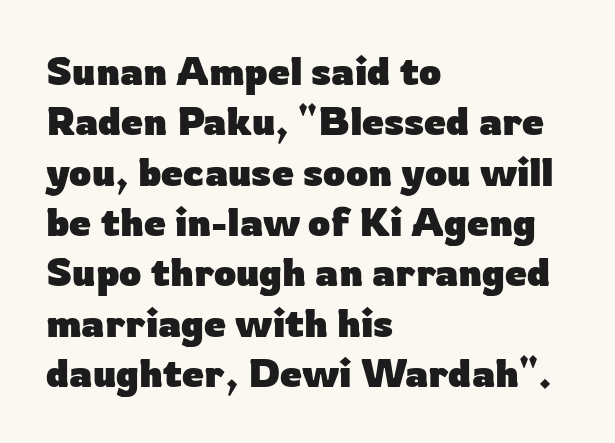
Q: Is the text bold? A: Yes.
Q: Is the text italic (slanted)? A: No, it is upright.
Q: Is the typeface a serif or a sans-serif typeface? A: Sans-serif.
Q: Is the text underlined? A: No.
Q: How is the paragraph aligned? A: Left-aligned.
Q: Is the spacing between letters normal or unusually wide? A: Normal.
Q: Is the spacing between lines tight, normal or loose? A: Normal.
Q: Width (condensed, normal, or wide)? A: Normal.
Q: Stroke contrast? A: Low.
Q: x-height? A: Medium.
Q: Monospaced? A: No.
